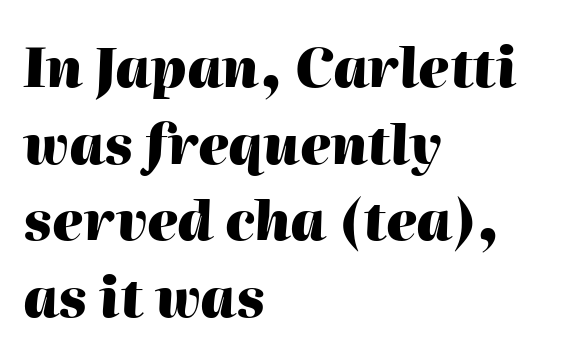
The rows are spaced the way most documents space them. You could not count columns in this text — the font is proportionally spaced. On the weight axis this lands at bold, roughly 700. Each line starts at the same left margin while the right side varies.
